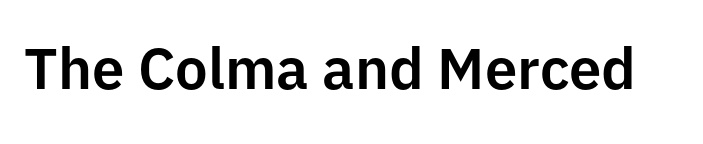
Style check: upright. There is no visible air inserted between adjacent glyphs. Regarding serifs, this sample does without them. Each letter keeps its own natural width here, so spacing adapts to shape. A bare baseline throughout the passage.
